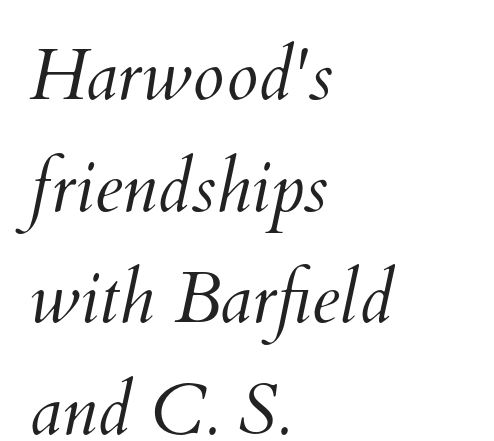
The image shows 72 px light type; set left-aligned, normal line spacing (1.55x), normal letter spacing, not underlined; medium stroke contrast and a small x-height.
